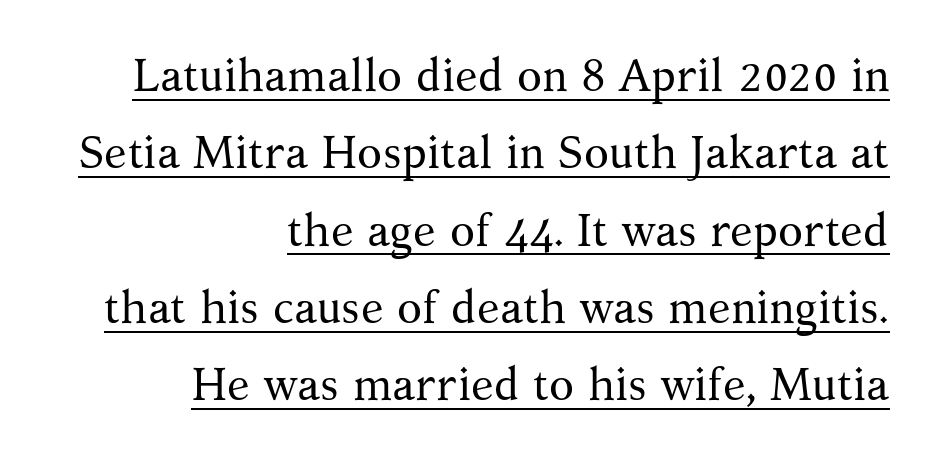
The image shows 46 px regular-weight serif type, upright; set right-aligned, normal line spacing (1.68x), normal letter spacing, underlined; medium stroke contrast and a medium x-height.
